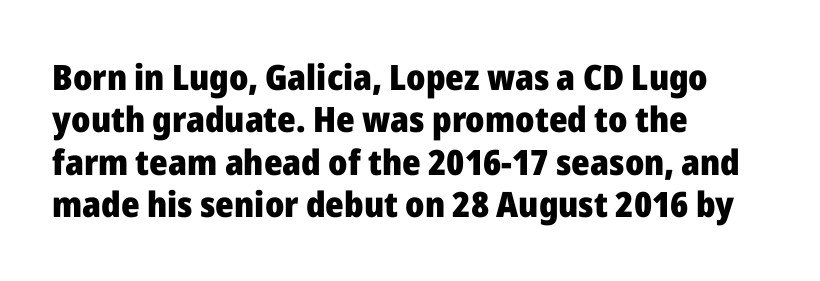
{"serif": "no", "italic": "no", "bold": "yes", "weight": "heavy", "width": "normal", "stroke_contrast": "low", "x_height": "medium", "monospaced": "no", "underline": "no", "align": "left", "line_spacing_ratio": 1.21, "letter_spacing": "normal", "letter_spacing_em": 0.0, "glyph_px": 35}
